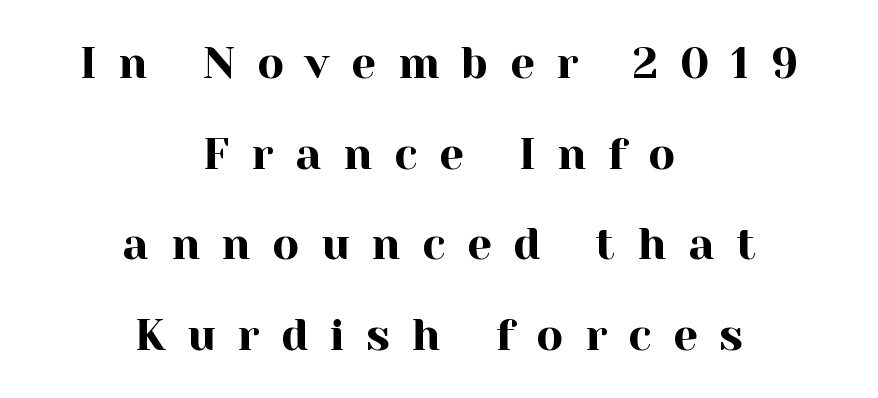
{"serif": "yes", "italic": "no", "width": "normal", "x_height": "medium", "monospaced": "no", "underline": "no", "align": "center", "line_spacing": "loose", "line_spacing_ratio": 2.06, "letter_spacing": "wide", "letter_spacing_em": 0.49, "glyph_px": 44}
